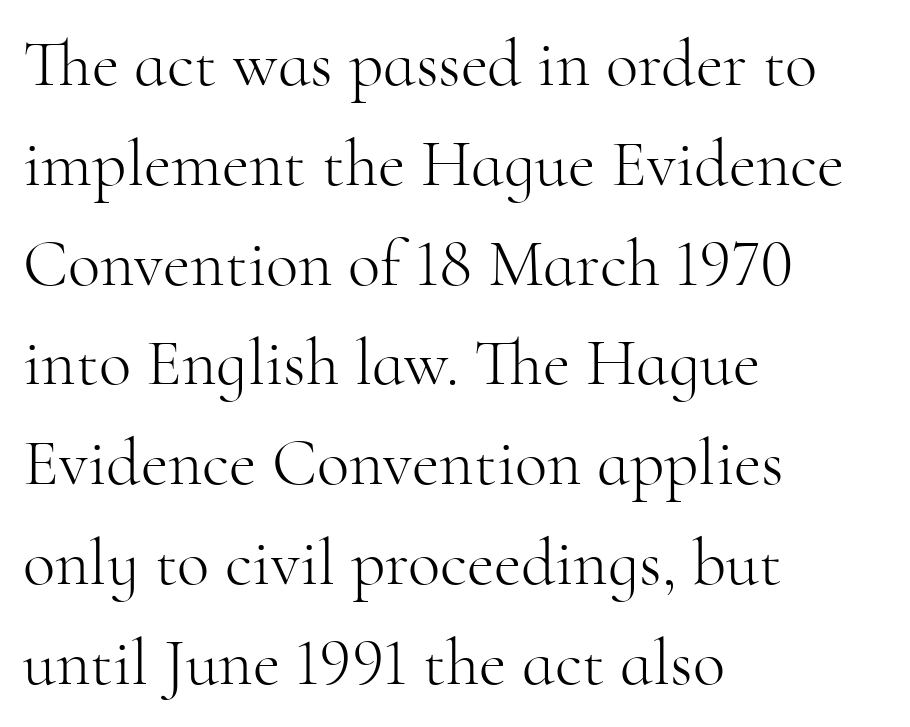
The image shows 67 px light serif type, upright; set left-aligned, normal line spacing (1.49x), normal letter spacing, not underlined; high stroke contrast and a small x-height.
